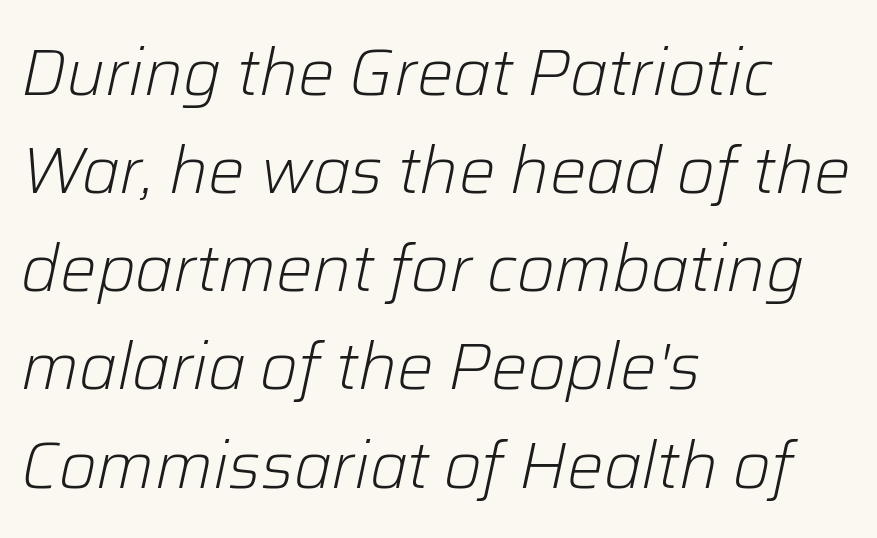
The image shows 65 px light type, italic (leaning right); set left-aligned, normal line spacing (1.51x), normal letter spacing, not underlined; low stroke contrast and a medium x-height.
